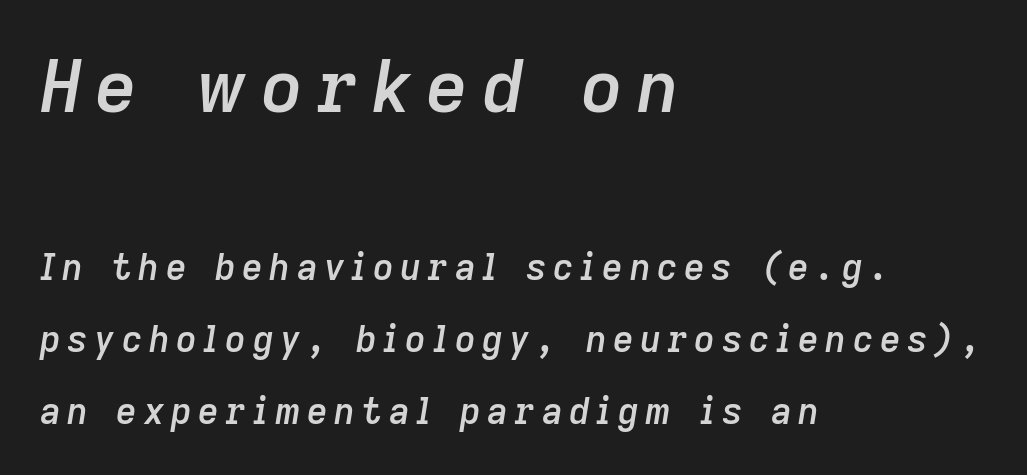
Q: Is the text bold? A: Semi-bold.
Q: Is the text italic (slanted)? A: Yes, it leans right by about 9 degrees.
Q: Is the text underlined? A: No.
Q: How is the paragraph aligned? A: Left-aligned.
Q: Is the spacing between lines tight, normal or loose? A: Loose.
Q: Which block of text is set in a larger size, the first (top) or the second (bottom)? A: The first (top) one.
Q: Width (condensed, normal, or wide)? A: Normal.
Q: Stroke contrast? A: Low.
Q: x-height? A: Medium.
Q: Monospaced? A: No.
